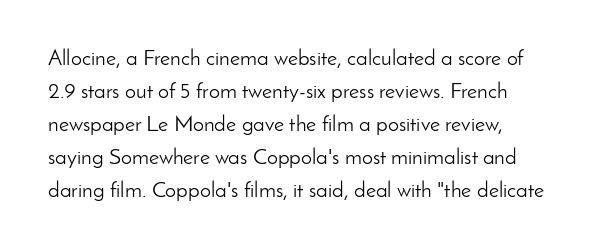
The image shows 22 px text type, upright; set normal line spacing (1.5x), normal letter spacing, not underlined.
